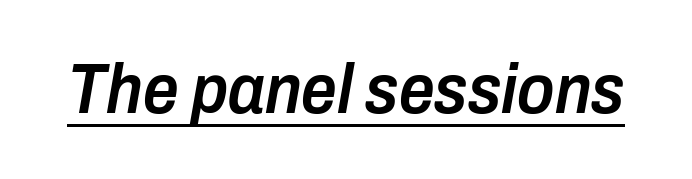
{"italic": "yes", "lean": "right", "slant_degrees": 10, "bold": "semi", "weight": "semibold", "width": "condensed", "stroke_contrast": "low", "x_height": "medium", "monospaced": "no", "underline": "yes", "letter_spacing": "normal", "letter_spacing_em": 0.0, "glyph_px": 70}
